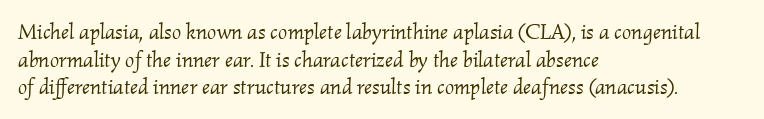
Q: Is the text bold? A: No.
Q: Is the text italic (slanted)? A: Yes, it leans right by about 2 degrees.
Q: Is the text underlined? A: No.
Q: How is the paragraph aligned? A: Left-aligned.
Q: Is the spacing between letters normal or unusually wide? A: Normal.
Q: Is the spacing between lines tight, normal or loose? A: Normal.
